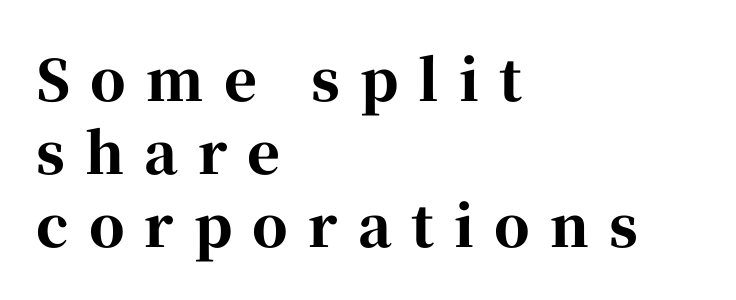
The image shows 56 px bold serif type, upright; set left-aligned, normal line spacing (1.3x), unusually wide letter spacing (+0.36 em), not underlined; high stroke contrast and a medium x-height.
